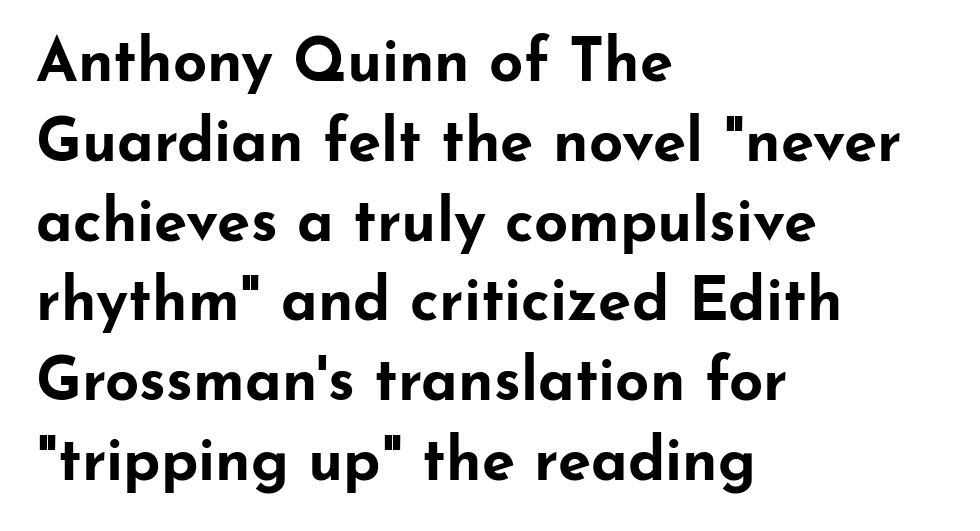
The image shows 60 px bold, wide sans-serif type, upright; set left-aligned, normal line spacing (1.33x), normal letter spacing, not underlined; low stroke contrast and a small x-height.
